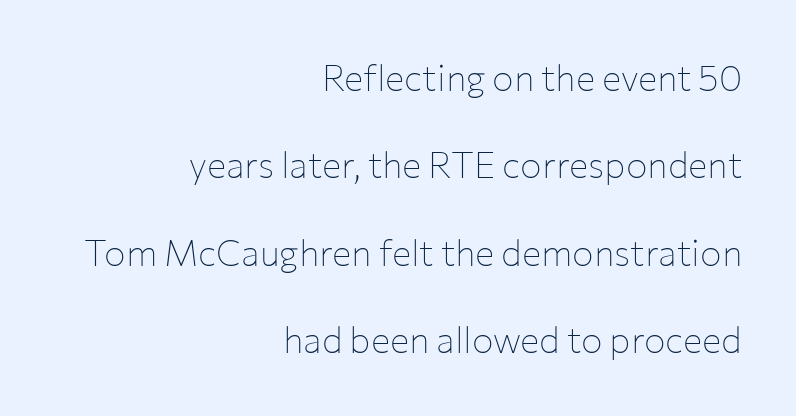
{"serif": "no", "italic": "no", "bold": "no", "weight": "thin", "width": "normal", "stroke_contrast": "low", "x_height": "medium", "monospaced": "no", "underline": "no", "align": "right", "line_spacing": "loose", "line_spacing_ratio": 2.43, "letter_spacing": "normal", "letter_spacing_em": 0.0, "glyph_px": 36}
